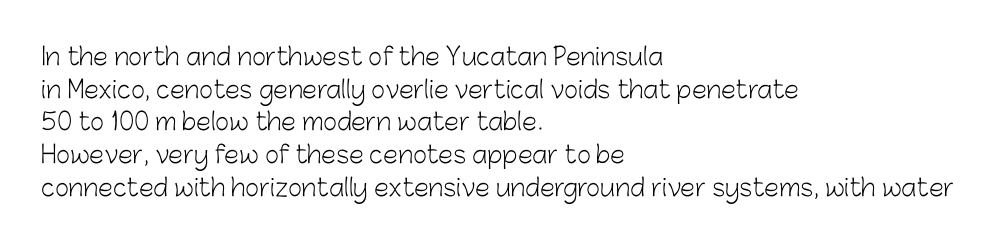
Q: Is the text bold? A: No.
Q: Is the text italic (slanted)? A: No, it is upright.
Q: Is the text underlined? A: No.
Q: How is the paragraph aligned? A: Left-aligned.
Q: Is the spacing between letters normal or unusually wide? A: Normal.
Q: Is the spacing between lines tight, normal or loose? A: Normal.
